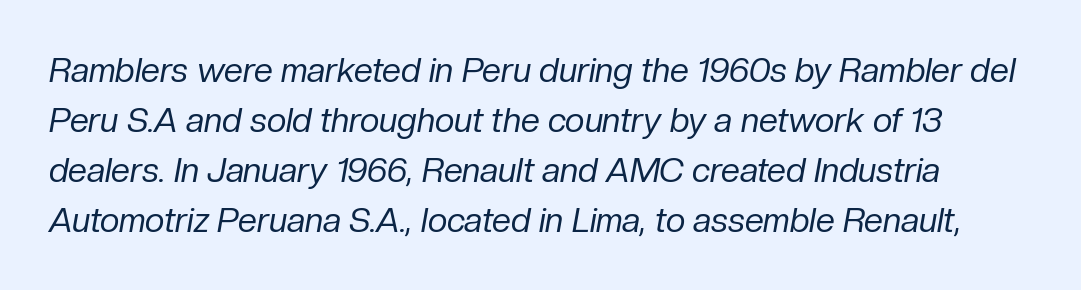
{"italic": "yes", "lean": "right", "slant_degrees": 10, "bold": "no", "weight": "regular", "width": "normal", "stroke_contrast": "low", "x_height": "medium", "monospaced": "no", "underline": "no", "line_spacing": "normal", "line_spacing_ratio": 1.47, "letter_spacing": "normal", "letter_spacing_em": 0.0, "glyph_px": 34}
